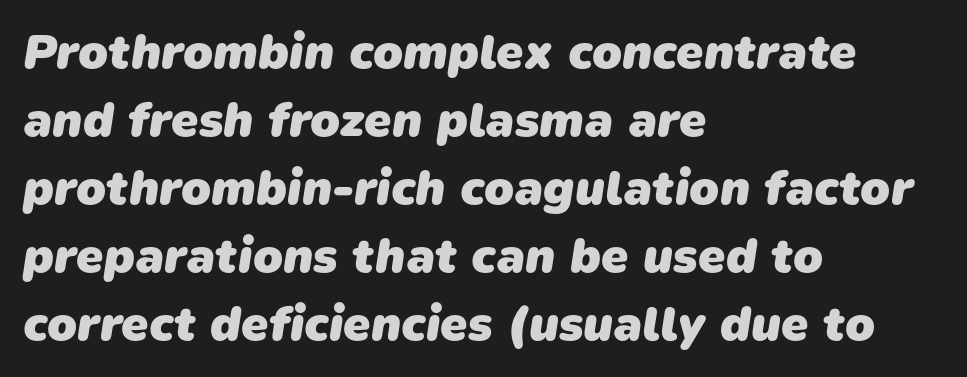
The image shows 49 px heavy sans-serif type; set left-aligned, normal line spacing (1.39x), normal letter spacing, not underlined; low stroke contrast and a medium x-height.
